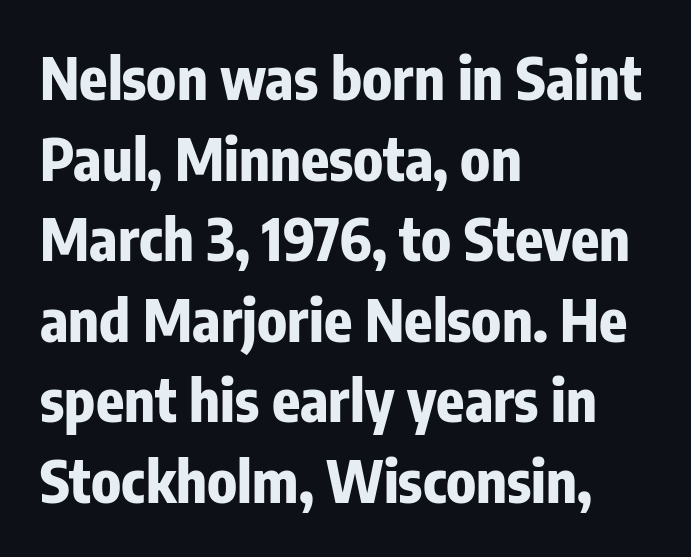
The image shows 58 px bold, condensed sans-serif type, upright; set left-aligned, normal line spacing (1.39x), normal letter spacing, not underlined; low stroke contrast and a medium x-height.
